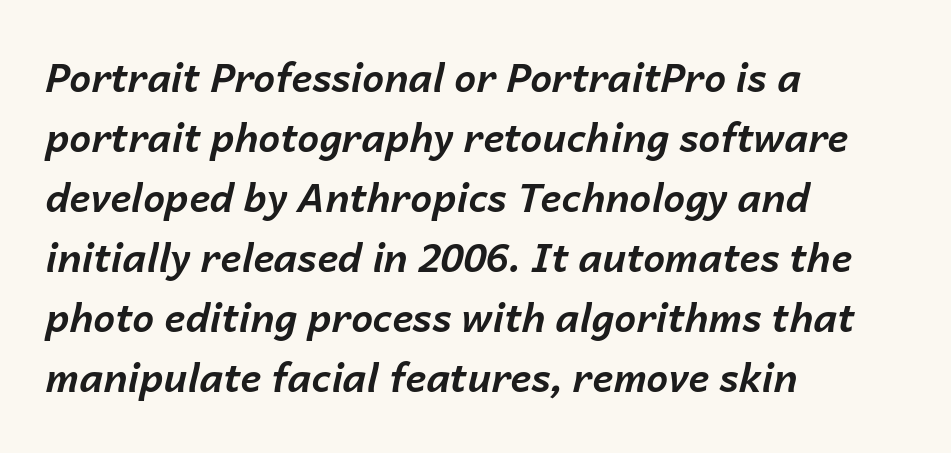
{"italic": "yes", "lean": "right", "slant_degrees": 14, "bold": "yes", "weight": "bold", "width": "normal", "stroke_contrast": "low", "x_height": "medium", "monospaced": "no", "underline": "no", "align": "left", "line_spacing": "normal", "line_spacing_ratio": 1.54, "letter_spacing": "normal", "letter_spacing_em": 0.0, "glyph_px": 39}
